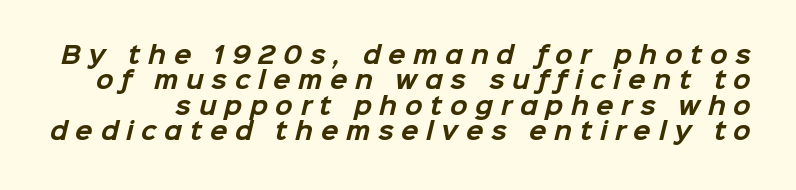
{"bold": "yes", "underline": "no", "line_spacing": "tight", "line_spacing_ratio": 1.1, "letter_spacing": "wide", "letter_spacing_em": 0.33, "glyph_px": 23}
